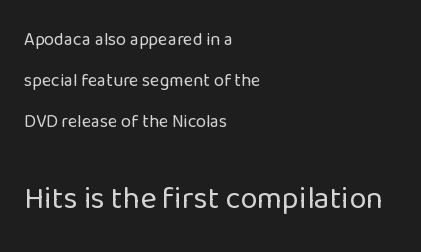
The face used here is proportionally spaced, like ordinary book or web type. I'd call this a sans setting — the letters go barefoot. The gap between lines stays unmarked. These glyphs show unthickened strokes, regular width or finer.
